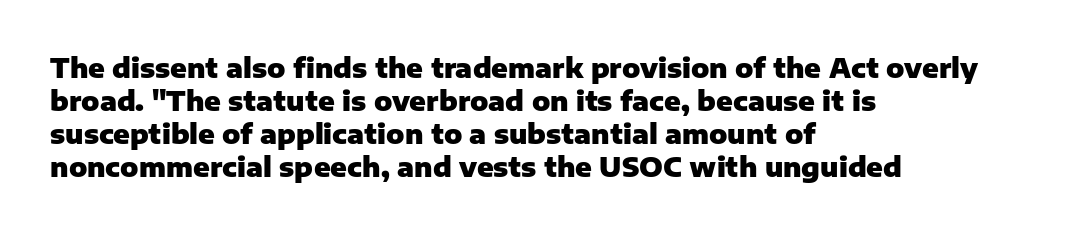
The image shows 27 px bold type, upright; set left-aligned, line spacing 1.22x, normal letter spacing, not underlined.
